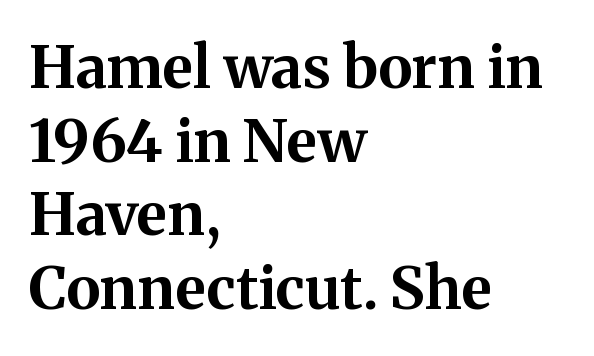
Q: Is the text bold? A: Yes.
Q: Is the text italic (slanted)? A: No, it is upright.
Q: Is the typeface a serif or a sans-serif typeface? A: Serif.
Q: Is the text underlined? A: No.
Q: How is the paragraph aligned? A: Left-aligned.
Q: Is the spacing between letters normal or unusually wide? A: Normal.
Q: Is the spacing between lines tight, normal or loose? A: Normal.
Q: Width (condensed, normal, or wide)? A: Normal.
Q: Stroke contrast? A: Medium.
Q: x-height? A: Medium.
Q: Monospaced? A: No.
